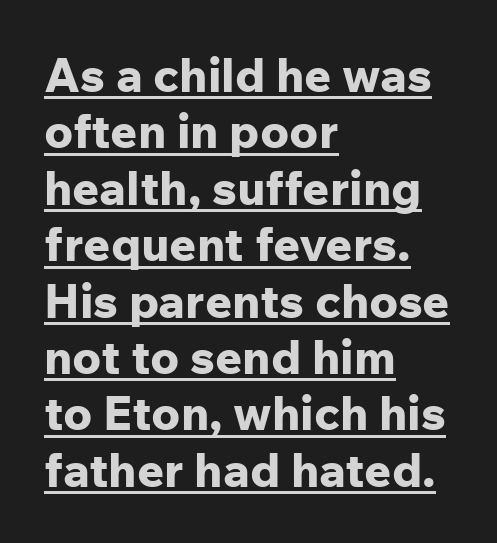
The image shows 47 px bold sans-serif type, upright; set left-aligned, line spacing 1.2x, normal letter spacing, underlined; low stroke contrast and a medium x-height.
